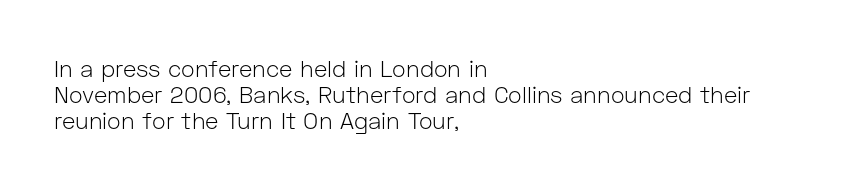
Q: Is the text bold? A: No.
Q: Is the text italic (slanted)? A: No, it is upright.
Q: Is the text underlined? A: No.
Q: How is the paragraph aligned? A: Left-aligned.
Q: Is the spacing between letters normal or unusually wide? A: Normal.
Q: Is the spacing between lines tight, normal or loose? A: Tight.
